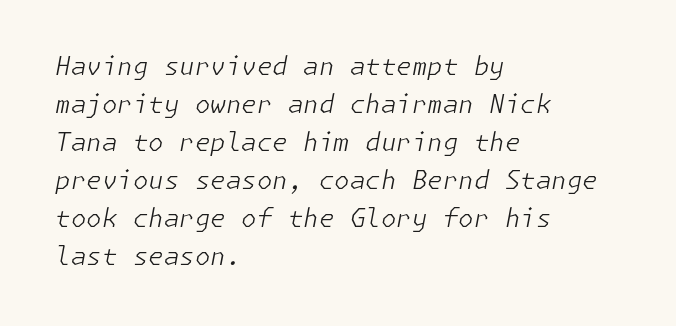
The text block is weighted toward the left margin, trailing off unevenly rightward. Regarding leading, the lines here are spaced in the standard way. Students, note that the glyphs here touch the page at normal intervals. Only glyphs here, with clear space below each row.
